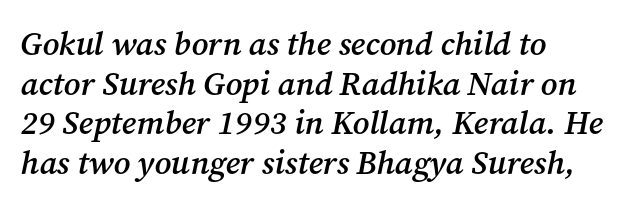
{"serif": "yes", "italic": "yes", "lean": "right", "slant_degrees": 12, "bold": "semi", "weight": "semibold", "width": "normal", "stroke_contrast": "medium", "x_height": "medium", "monospaced": "no", "underline": "no", "align": "left", "line_spacing_ratio": 1.2, "letter_spacing": "normal", "letter_spacing_em": 0.0, "glyph_px": 33}
